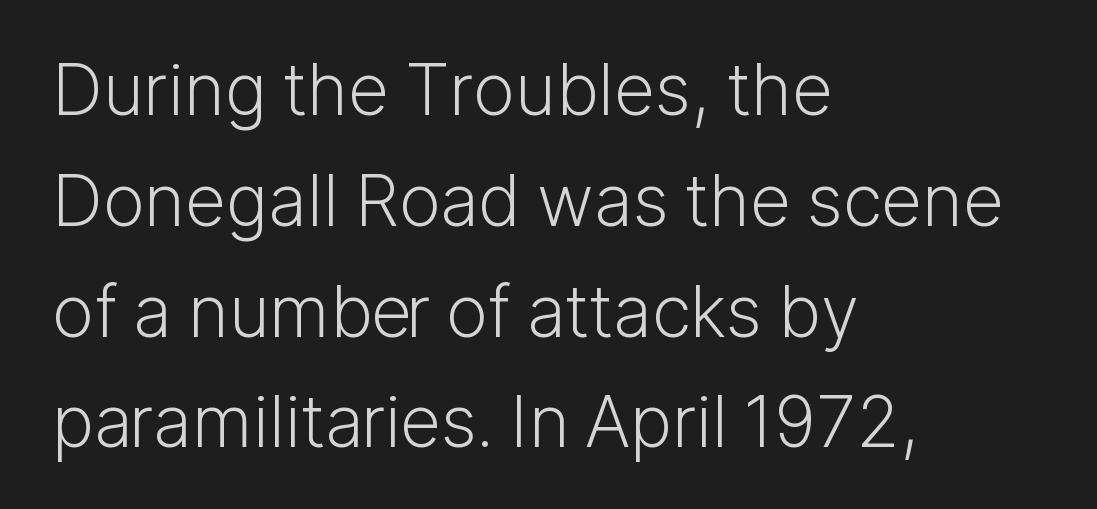
Q: Is the text bold? A: No.
Q: Is the text italic (slanted)? A: No, it is upright.
Q: Is the typeface a serif or a sans-serif typeface? A: Sans-serif.
Q: Is the text underlined? A: No.
Q: How is the paragraph aligned? A: Left-aligned.
Q: Is the spacing between letters normal or unusually wide? A: Normal.
Q: Is the spacing between lines tight, normal or loose? A: Normal.
Q: Width (condensed, normal, or wide)? A: Normal.
Q: Stroke contrast? A: Low.
Q: x-height? A: Medium.
Q: Monospaced? A: No.
